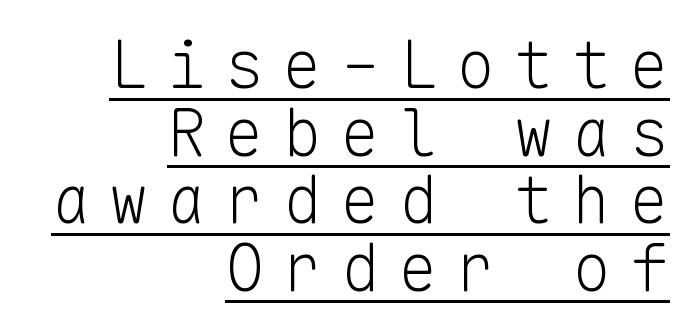
The image shows 65 px light sans-serif type, upright, monospaced; set right-aligned, tight line spacing (1.04x), unusually wide letter spacing (+0.29 em), underlined; low stroke contrast and a medium x-height.
